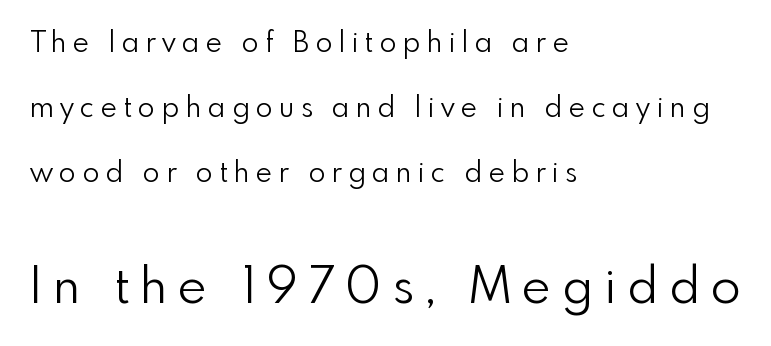
The image shows 49 px light sans-serif type, upright; set left-aligned, loose line spacing (2.32x), unusually wide letter spacing (+0.23 em), not underlined; the second (bottom) block is 1.75x larger; low stroke contrast and a small x-height.
